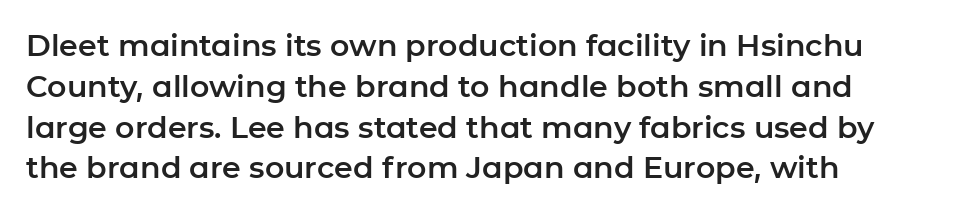
Nope, not italic — everything's standing straight. Observe the ordinary spacing: letters are neighbours, not strangers. These lines are rendered in a variable-pitch font. The glyphs in this specimen are sans serif. Descenders hang freely into open space. Vertical spacing — default.
